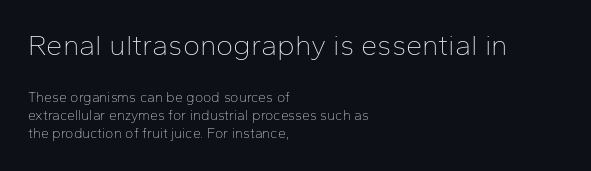
The image shows 29 px thin sans-serif type, upright; set left-aligned, normal line spacing (1.3x), normal letter spacing, not underlined; the first (top) block is 2.07x larger; low stroke contrast and a medium x-height.
